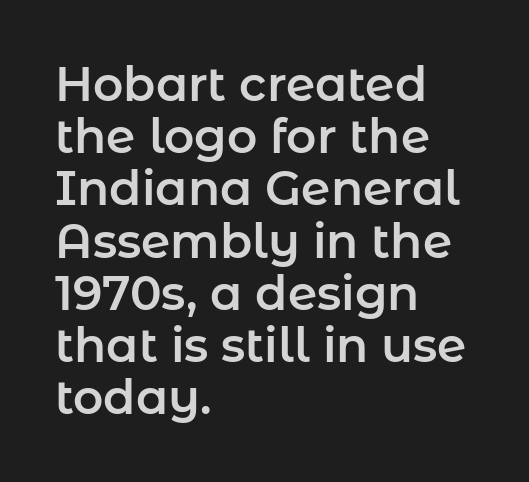
{"serif": "no", "italic": "no", "width": "normal", "stroke_contrast": "low", "x_height": "medium", "monospaced": "no", "underline": "no", "align": "left", "line_spacing": "tight", "line_spacing_ratio": 1.11, "letter_spacing": "normal", "letter_spacing_em": 0.0, "glyph_px": 47}
